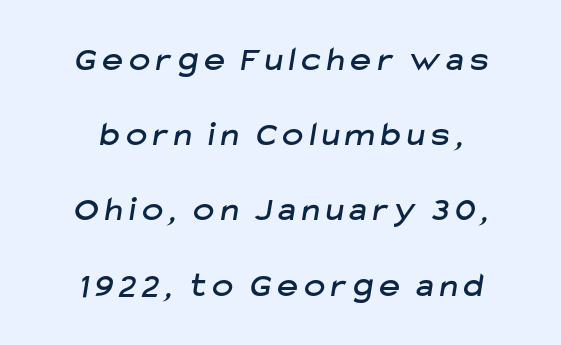
The image shows 35 px sans-serif type; set centered, loose line spacing (2.15x), not underlined; low stroke contrast and a medium x-height.
